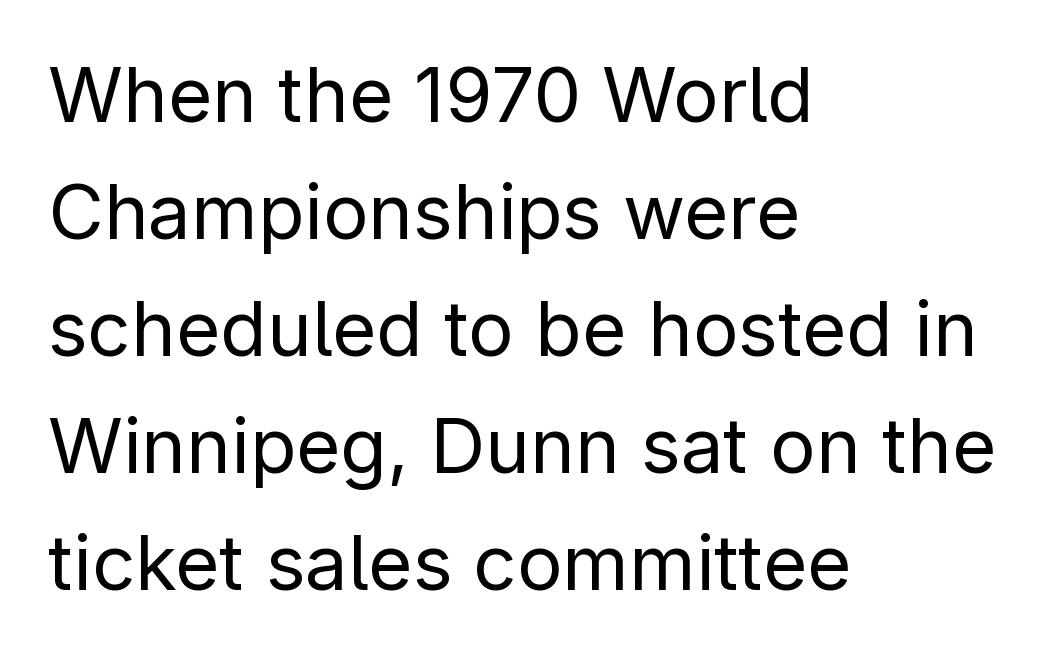
The image shows 76 px regular-weight sans-serif type, upright; set left-aligned, normal line spacing (1.54x), normal letter spacing, not underlined; low stroke contrast and a medium x-height.
